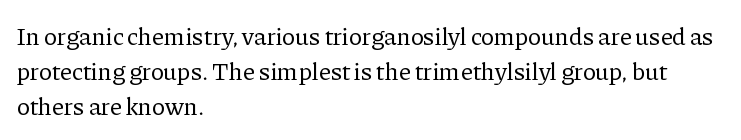
{"italic": "no", "bold": "no", "underline": "no", "align": "left", "line_spacing": "normal", "line_spacing_ratio": 1.4, "letter_spacing": "normal", "letter_spacing_em": 0.0, "glyph_px": 25}
